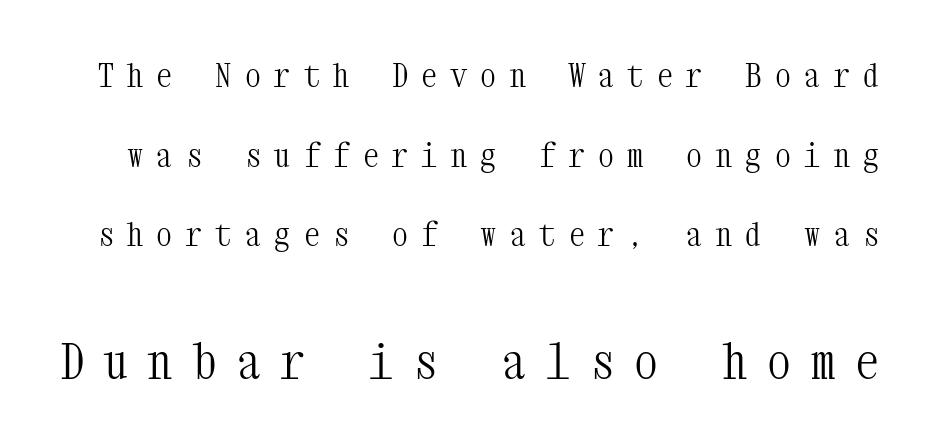
{"serif": "yes", "italic": "no", "bold": "no", "weight": "light", "width": "condensed", "stroke_contrast": "medium", "x_height": "medium", "monospaced": "yes", "underline": "no", "line_spacing": "loose", "line_spacing_ratio": 2.49, "letter_spacing": "wide", "letter_spacing_em": 0.42, "larger_block": "second", "size_ratio": 1.5, "glyph_px": 48}
